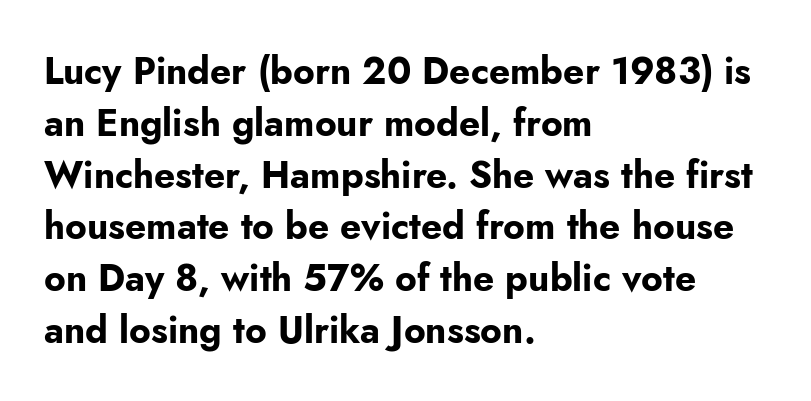
{"serif": "no", "italic": "no", "bold": "yes", "weight": "bold", "width": "normal", "stroke_contrast": "low", "x_height": "small", "monospaced": "no", "underline": "no", "align": "left", "line_spacing": "normal", "line_spacing_ratio": 1.4, "letter_spacing": "normal", "letter_spacing_em": 0.0, "glyph_px": 37}
